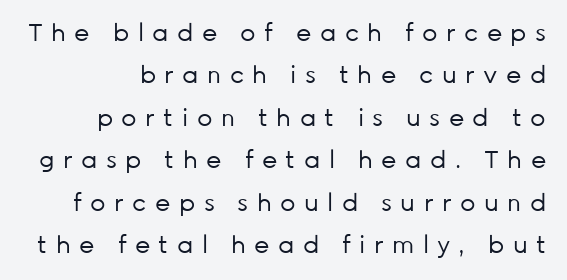
The image shows 24 px text type, upright; set line spacing 1.77x, unusually wide letter spacing (+0.35 em), not underlined.
